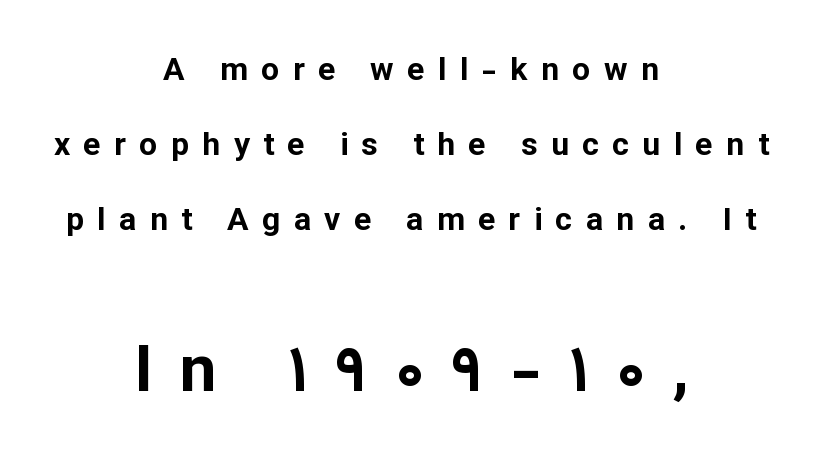
The image shows 65 px bold sans-serif type, upright; set centered, loose line spacing (2.34x), unusually wide letter spacing (+0.42 em), not underlined; the second (bottom) block is 2.03x larger; low stroke contrast and a medium x-height.
